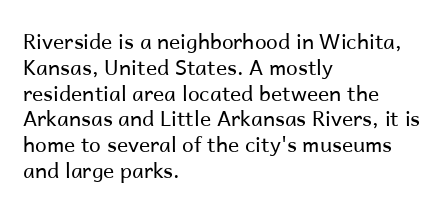
{"italic": "no", "bold": "no", "underline": "no", "align": "left", "line_spacing_ratio": 1.23, "letter_spacing": "normal", "letter_spacing_em": 0.0, "glyph_px": 21}
